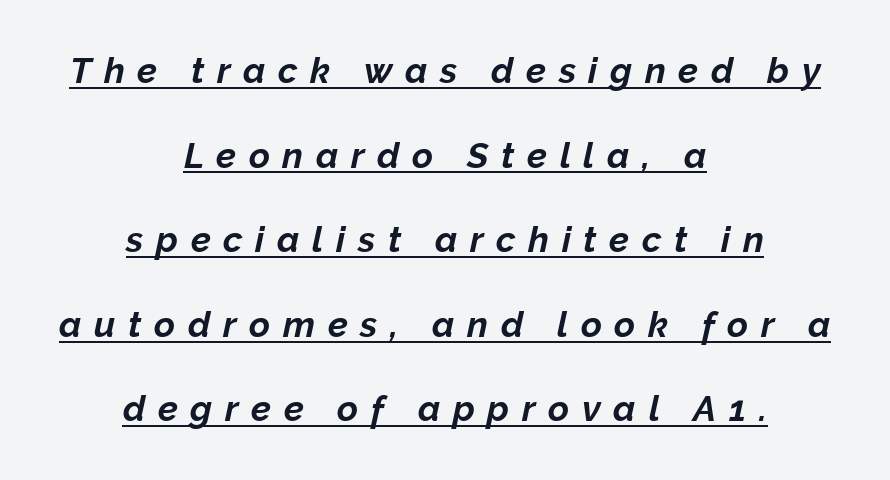
Q: Is the text bold? A: Yes.
Q: Is the text italic (slanted)? A: Yes, it leans right by about 12 degrees.
Q: Is the text underlined? A: Yes.
Q: How is the paragraph aligned? A: Centered.
Q: Is the spacing between letters normal or unusually wide? A: Unusually wide.
Q: Is the spacing between lines tight, normal or loose? A: Loose.
Q: Width (condensed, normal, or wide)? A: Normal.
Q: Stroke contrast? A: Low.
Q: x-height? A: Medium.
Q: Monospaced? A: No.
